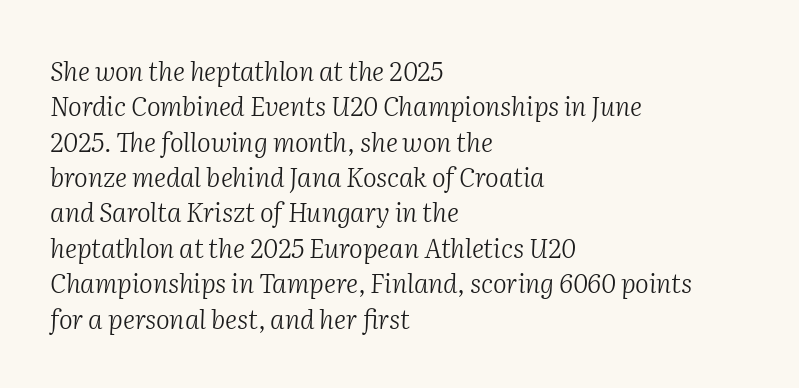
{"italic": "yes", "lean": "right", "slant_degrees": 2, "bold": "no", "underline": "no", "align": "left", "line_spacing": "normal", "line_spacing_ratio": 1.36, "letter_spacing": "normal", "letter_spacing_em": 0.0, "glyph_px": 26}
